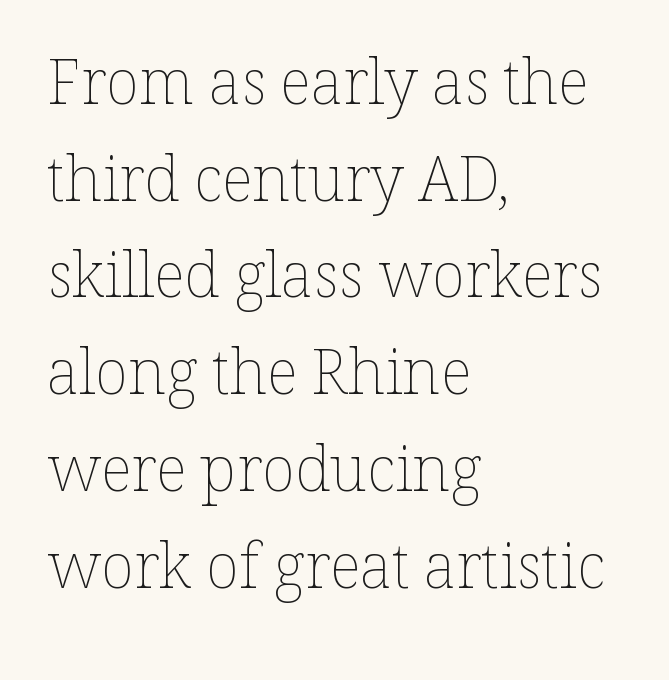
Q: Is the text bold? A: No.
Q: Is the text italic (slanted)? A: No, it is upright.
Q: Is the text underlined? A: No.
Q: How is the paragraph aligned? A: Left-aligned.
Q: Is the spacing between letters normal or unusually wide? A: Normal.
Q: Is the spacing between lines tight, normal or loose? A: Normal.
Q: Width (condensed, normal, or wide)? A: Normal.
Q: Stroke contrast? A: Low.
Q: x-height? A: Medium.
Q: Monospaced? A: No.
